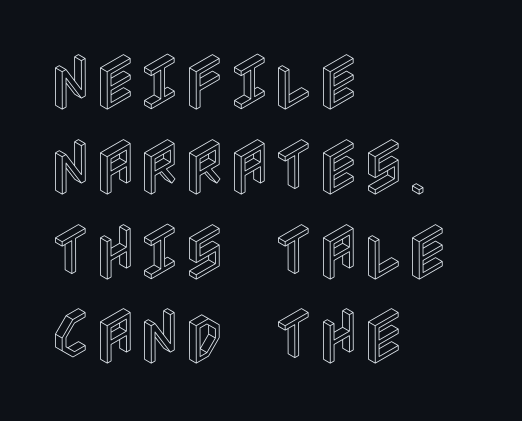
Q: Is the text italic (slanted)? A: No, it is upright.
Q: Is the text underlined? A: No.
Q: How is the paragraph aligned? A: Left-aligned.
Q: Is the spacing between letters normal or unusually wide? A: Normal.
Q: Is the spacing between lines tight, normal or loose? A: Normal.
Q: Width (condensed, normal, or wide)? A: Condensed.
Q: x-height? A: Large.
